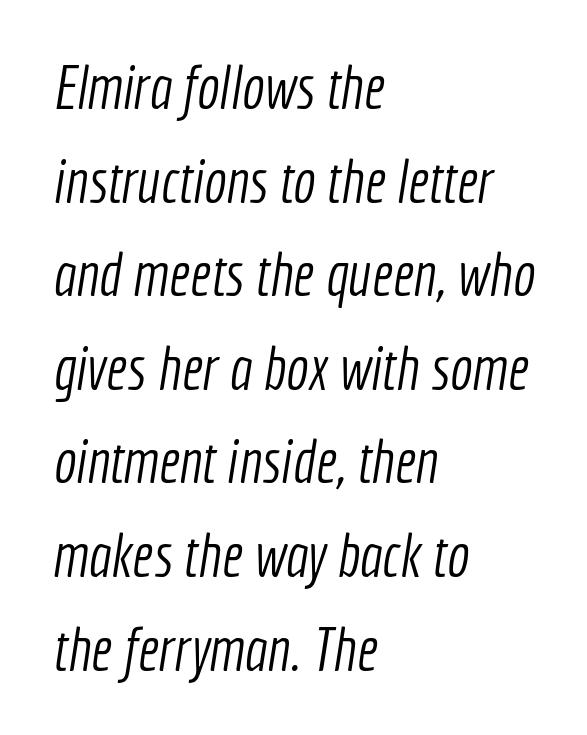
Vertically, the passage feels balanced, rows spaced as you'd expect. Is the letter spacing exaggerated? No — it looks like the ordinary default. Honestly, there is no underline to notice here at all. No feet cap the strokes, marking this as sans-serif type.
